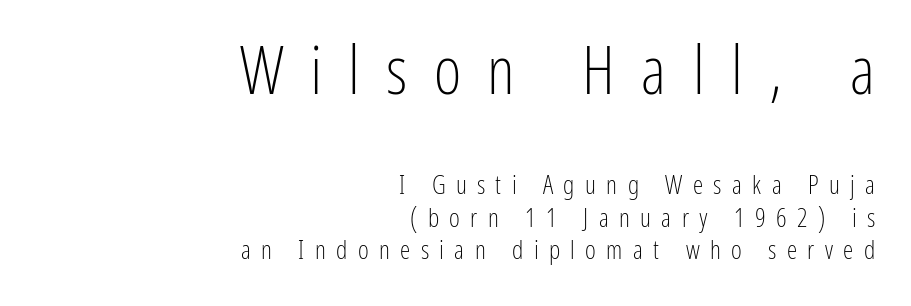
The image shows 66 px light, condensed sans-serif type, upright; set right-aligned, normal line spacing (1.25x), unusually wide letter spacing (+0.4 em), not underlined; the first (top) block is 2.54x larger; low stroke contrast and a medium x-height.
